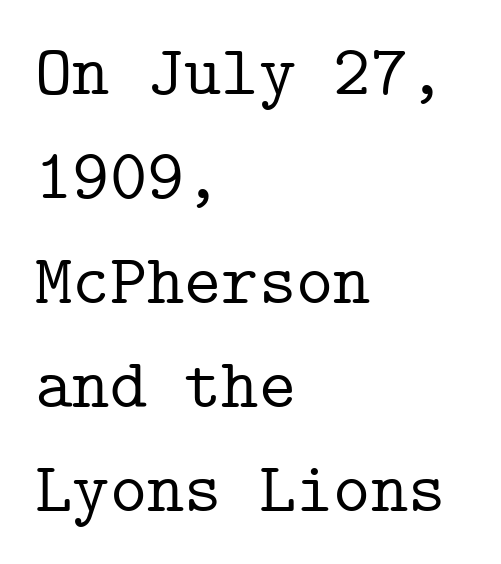
The image shows 71 px serif type, upright, monospaced; set left-aligned, normal line spacing (1.47x), normal letter spacing, not underlined; low stroke contrast and a medium x-height.
